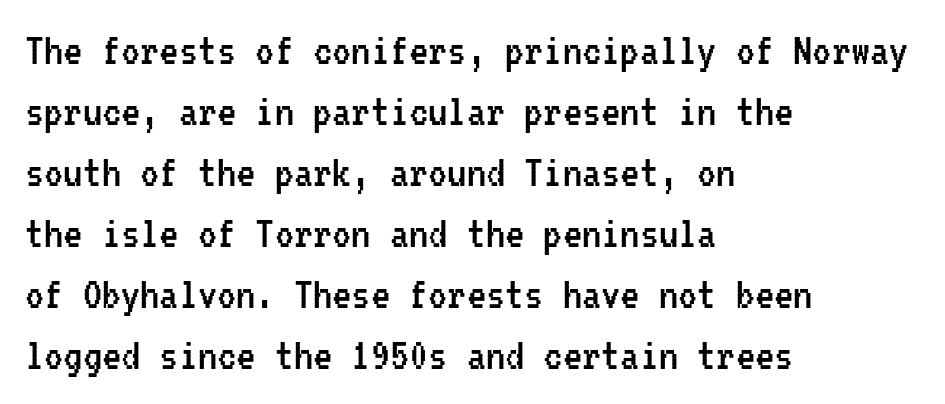
These lines keep a tight, regular rhythm from letter to letter. If you drew a line through each stem, it would be perfectly vertical. The passage shown is typed in a monospace face where columns stay perfectly aligned. Evenly set lines give the paragraph a standard silhouette. Is this a heavy cut? Hardly; it is regular or lighter.
